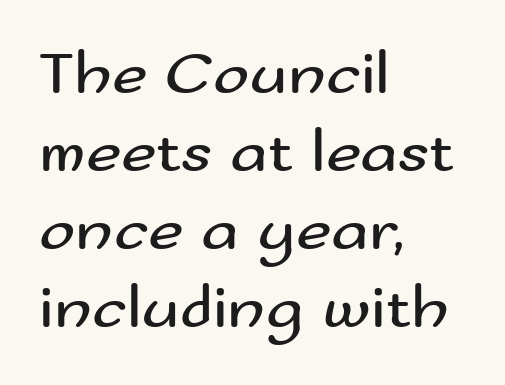
The image shows 61 px regular-weight, wide sans-serif type, upright; set left-aligned, normal line spacing (1.28x), normal letter spacing, not underlined; medium stroke contrast and a small x-height.
